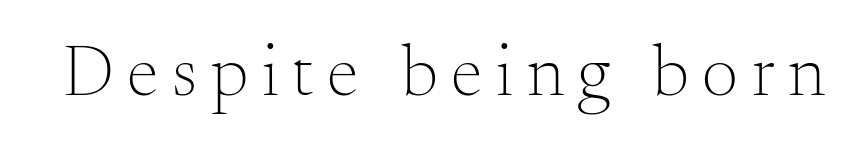
To sum up the face: it has serifs. Here the designer chose a conventional face with non-uniform glyph widths. Type without underlining. Vertical stems look standard width or narrower in stroke.
